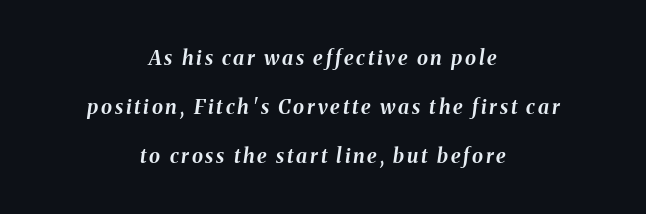
The image shows 20 px bold type, italic (leaning right); set centered, loose line spacing (2.44x), not underlined.
